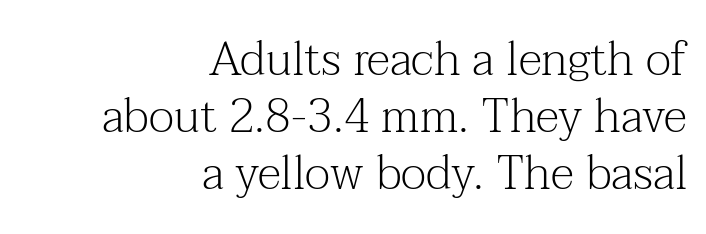
{"serif": "yes", "italic": "no", "bold": "no", "weight": "light", "width": "normal", "stroke_contrast": "medium", "x_height": "medium", "monospaced": "no", "underline": "no", "align": "right", "line_spacing_ratio": 1.21, "letter_spacing": "normal", "letter_spacing_em": 0.0, "glyph_px": 47}
